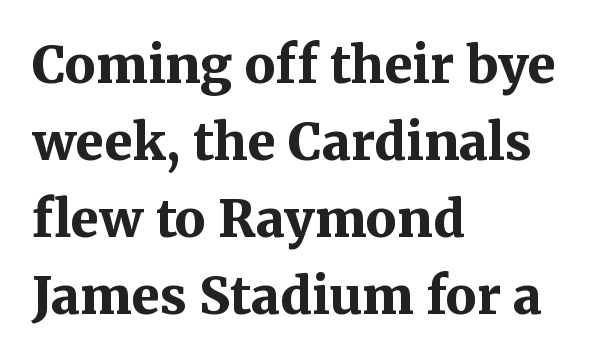
The characters look thick and weighty, a clear bold. No extra tracking has been applied to these lines. The compositor pushed each line to the left boundary. A typesetter would label this face a serif.
